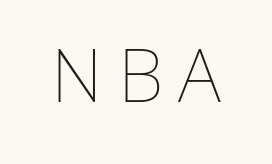
Q: Is the text bold? A: No.
Q: Is the text italic (slanted)? A: No, it is upright.
Q: Is the text underlined? A: No.
Q: Is the spacing between letters normal or unusually wide? A: Unusually wide.
Q: Width (condensed, normal, or wide)? A: Normal.
Q: Stroke contrast? A: Low.
Q: x-height? A: Medium.
Q: Monospaced? A: No.
